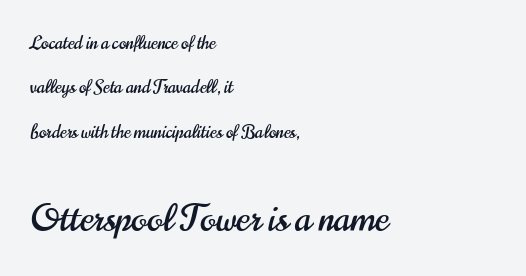
You could call the tracking neutral — neither tight nor loose. Size contrast runs from small at the top to large at the bottom. The passage shown is typeset with a sans-serif family. Spacing verdict: proportional, widths tailored to each character.
